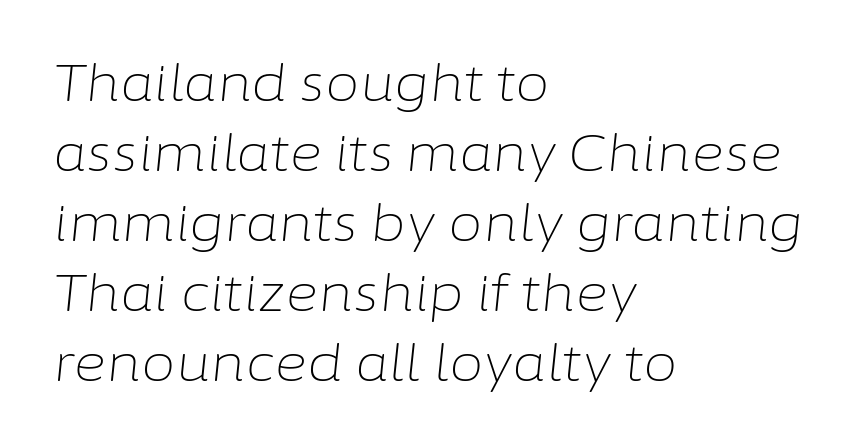
This sample has the flowing, uneven cadence of proportional lettering. The passage shown is not bold in any degree. The vertical gap from one line to the next is medium. Designer's note — italics engaged. Descenders are the only things crossing below the line. In terms of letterspacing, this is plain default setting.
